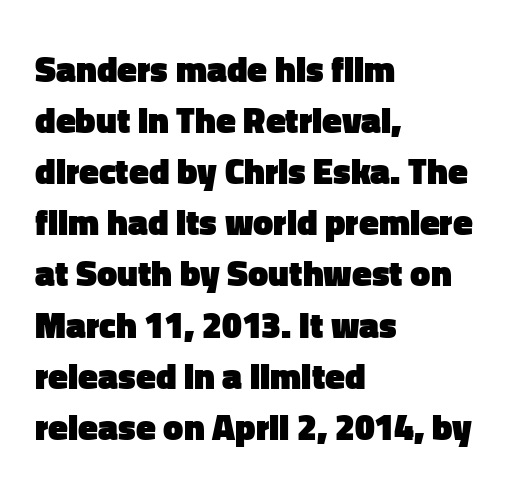
The image shows 36 px heavy sans-serif type, upright; set left-aligned, normal line spacing (1.42x), normal letter spacing, not underlined; low stroke contrast and a medium x-height.
